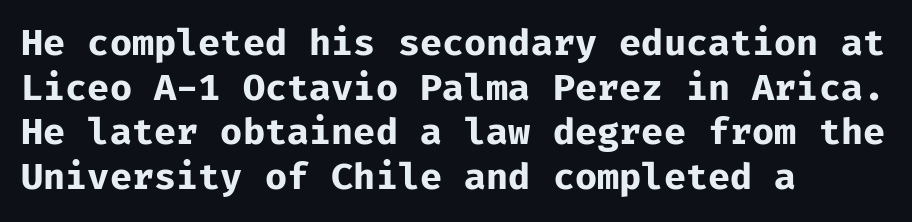
Q: Is the text bold? A: Yes.
Q: Is the text italic (slanted)? A: No, it is upright.
Q: Is the typeface a serif or a sans-serif typeface? A: Sans-serif.
Q: Is the text underlined? A: No.
Q: How is the paragraph aligned? A: Left-aligned.
Q: Is the spacing between letters normal or unusually wide? A: Normal.
Q: Width (condensed, normal, or wide)? A: Normal.
Q: Stroke contrast? A: Low.
Q: x-height? A: Medium.
Q: Monospaced? A: Yes.
